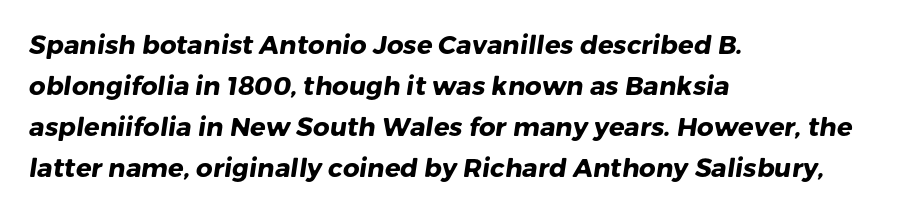
The image shows 26 px bold type; set left-aligned, normal line spacing (1.58x), normal letter spacing, not underlined.
